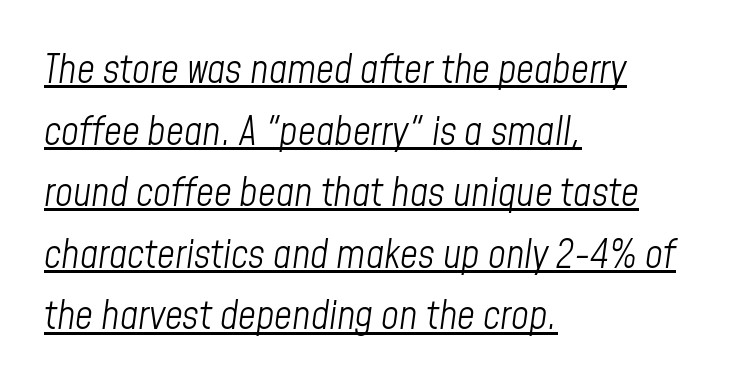
{"italic": "yes", "lean": "right", "slant_degrees": 8, "bold": "no", "weight": "light", "width": "condensed", "stroke_contrast": "low", "x_height": "medium", "monospaced": "no", "underline": "yes", "align": "left", "line_spacing": "normal", "line_spacing_ratio": 1.58, "letter_spacing": "normal", "letter_spacing_em": 0.0, "glyph_px": 39}
